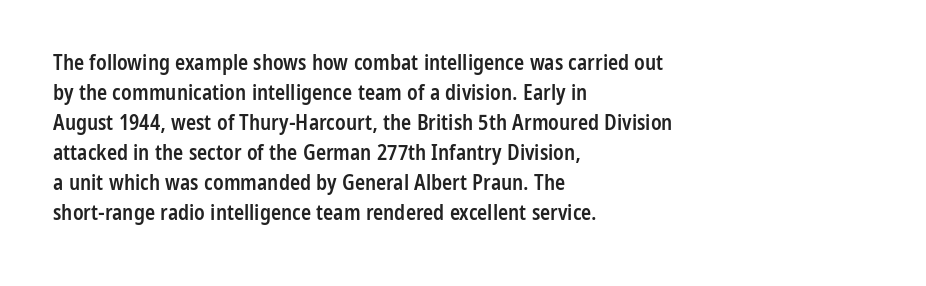
What weight is shown? A semibold, between regular and bold. Nobody touched the tracking dial on this one. This sample keeps an unexceptional amount of space between lines. The typography opts for an upright posture over an oblique one. These lines stack with their left ends in a neat column. The specimen omits any rule beneath the text block's lines.
